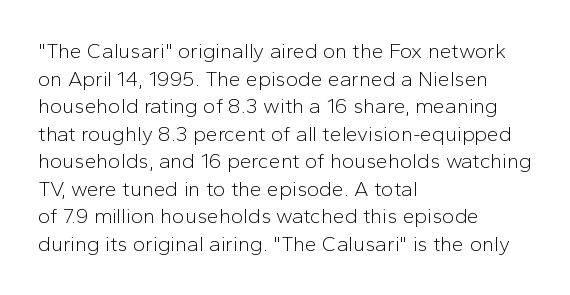
{"italic": "no", "bold": "no", "underline": "no", "align": "left", "line_spacing": "normal", "line_spacing_ratio": 1.31, "letter_spacing": "normal", "letter_spacing_em": 0.0, "glyph_px": 21}
